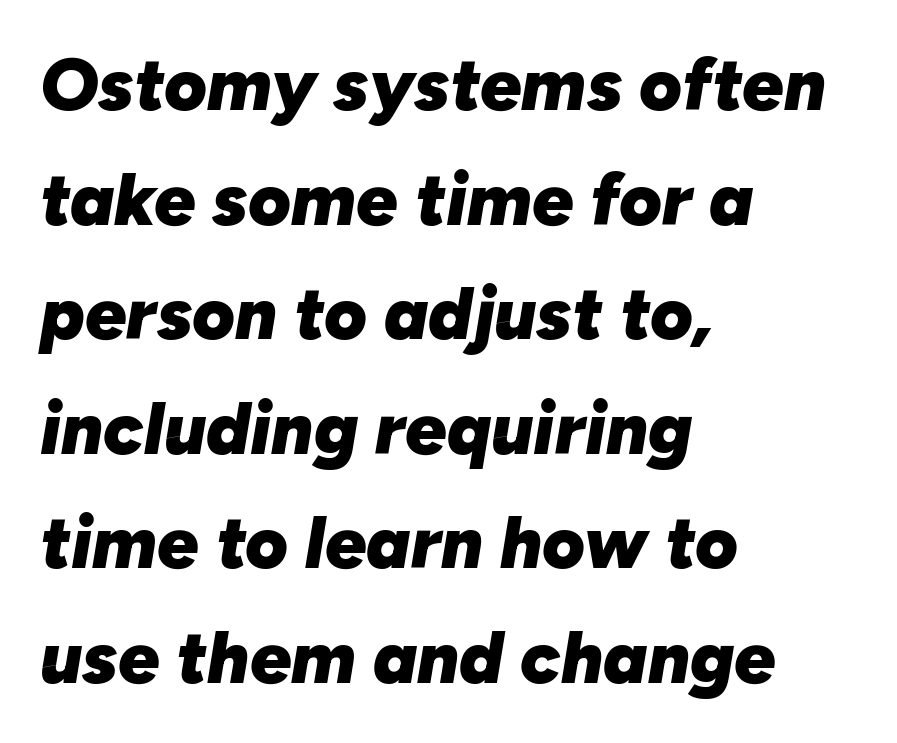
The image shows 73 px heavy type, italic (leaning right); set left-aligned, normal line spacing (1.57x), normal letter spacing, not underlined; low stroke contrast and a medium x-height.
